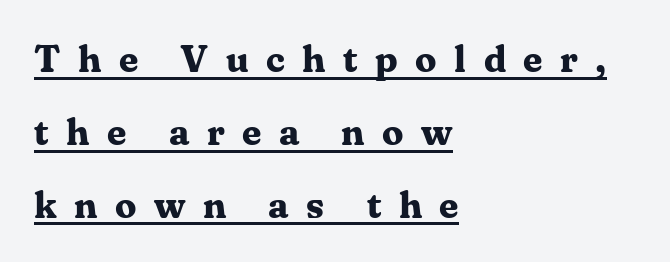
The words here are underlined. The passage is arranged the way most books set body copy — flush left. Posture: vertical. Set as a true bold cut, around the 700 mark.
